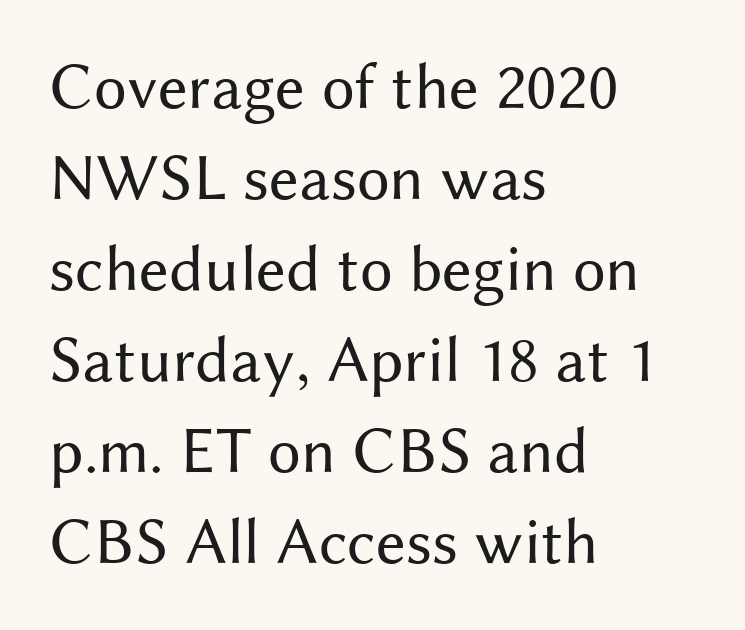
Q: Is the text bold? A: No.
Q: Is the text italic (slanted)? A: No, it is upright.
Q: Is the typeface a serif or a sans-serif typeface? A: Sans-serif.
Q: Is the text underlined? A: No.
Q: How is the paragraph aligned? A: Left-aligned.
Q: Is the spacing between letters normal or unusually wide? A: Normal.
Q: Is the spacing between lines tight, normal or loose? A: Normal.
Q: Width (condensed, normal, or wide)? A: Normal.
Q: Stroke contrast? A: Medium.
Q: x-height? A: Medium.
Q: Monospaced? A: No.
